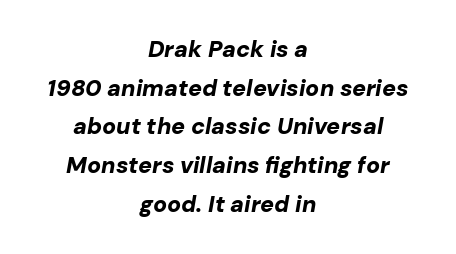
The specimen reads as italic at a glance. Students, note that the glyphs here touch the page at normal intervals. A clean baseline with only descenders dipping below it. Alignment: centered. If you measured baseline to baseline, you'd find a middling distance.
